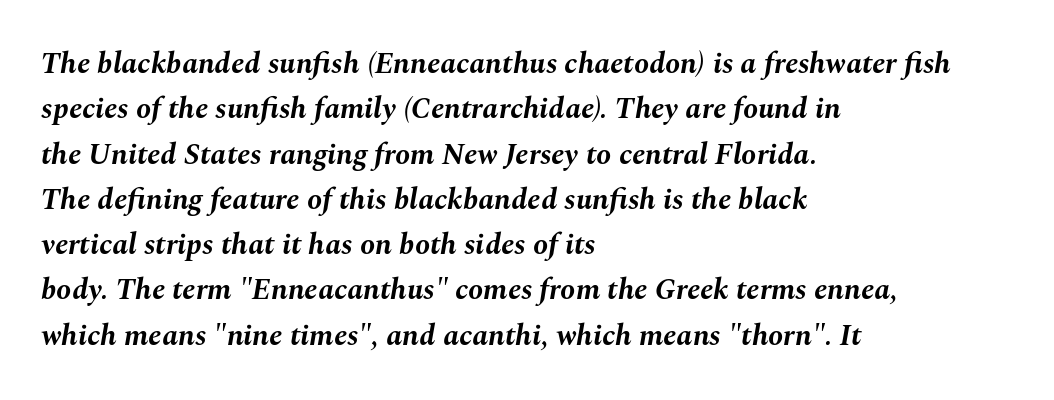
Q: Is the text bold? A: Yes.
Q: Is the text italic (slanted)? A: Yes, it leans right by about 10 degrees.
Q: Is the text underlined? A: No.
Q: How is the paragraph aligned? A: Left-aligned.
Q: Is the spacing between letters normal or unusually wide? A: Normal.
Q: Is the spacing between lines tight, normal or loose? A: Normal.
Q: Width (condensed, normal, or wide)? A: Normal.
Q: Stroke contrast? A: Medium.
Q: x-height? A: Medium.
Q: Monospaced? A: No.
